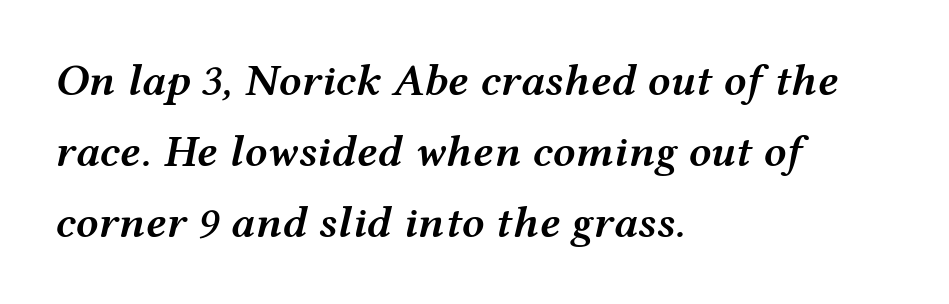
The image shows 45 px semibold, wide type, italic (leaning right); set left-aligned, normal line spacing (1.58x), normal letter spacing, not underlined; medium stroke contrast and a medium x-height.
